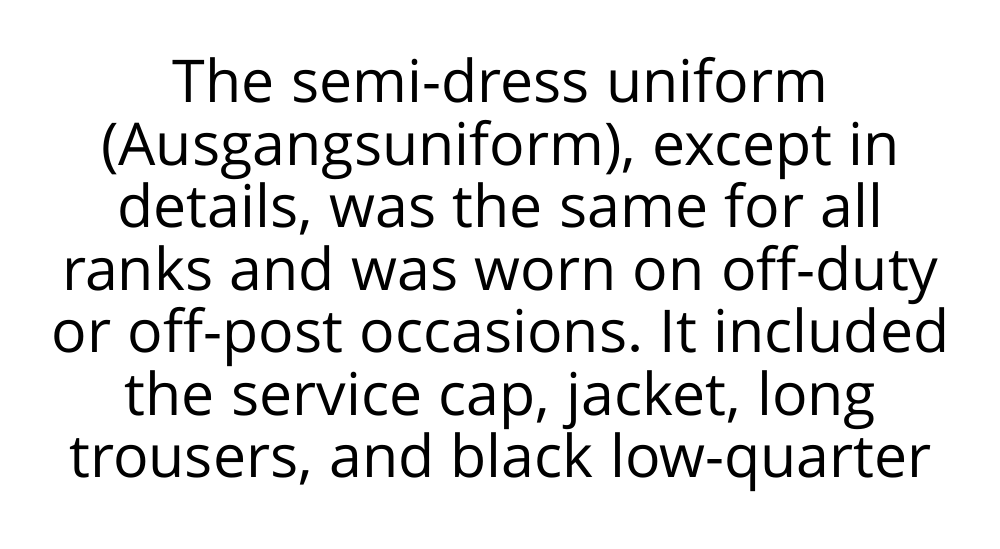
{"serif": "no", "italic": "no", "bold": "no", "weight": "regular", "width": "normal", "stroke_contrast": "low", "x_height": "medium", "monospaced": "no", "underline": "no", "align": "center", "line_spacing": "tight", "line_spacing_ratio": 1.06, "letter_spacing": "normal", "letter_spacing_em": 0.0, "glyph_px": 59}
